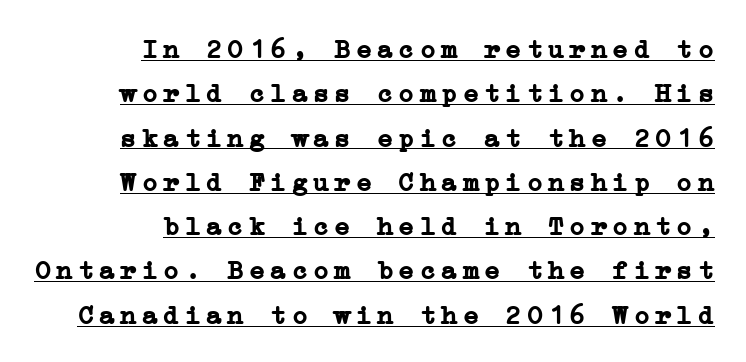
The image shows 27 px bold type, upright; set right-aligned, normal line spacing (1.64x), underlined.
